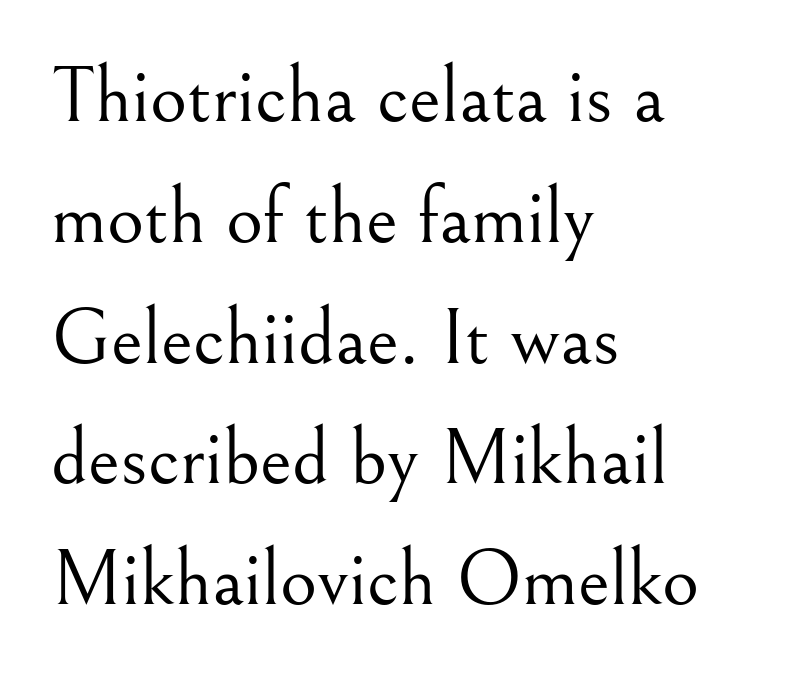
These lines were composed using upright roman letters. The face used here is rendered with its standard letterfit. Beneath every word, the page is bare. The typeface has the unassuming heft of standard copy or less. Layout note: lines flush left.
